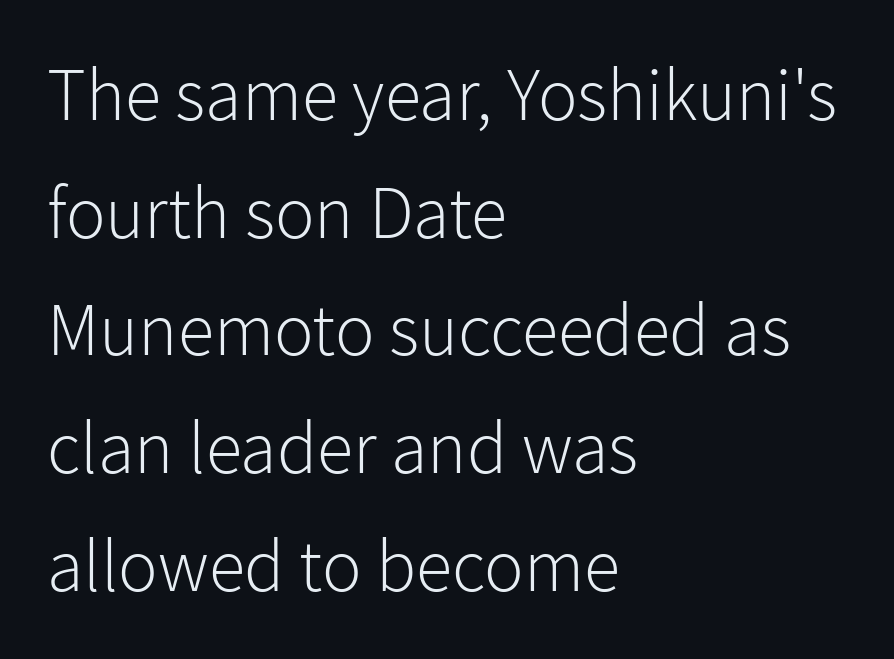
Q: Is the text bold? A: No.
Q: Is the text italic (slanted)? A: No, it is upright.
Q: Is the typeface a serif or a sans-serif typeface? A: Sans-serif.
Q: Is the text underlined? A: No.
Q: How is the paragraph aligned? A: Left-aligned.
Q: Is the spacing between letters normal or unusually wide? A: Normal.
Q: Is the spacing between lines tight, normal or loose? A: Normal.
Q: Width (condensed, normal, or wide)? A: Normal.
Q: Stroke contrast? A: Low.
Q: x-height? A: Medium.
Q: Monospaced? A: No.
